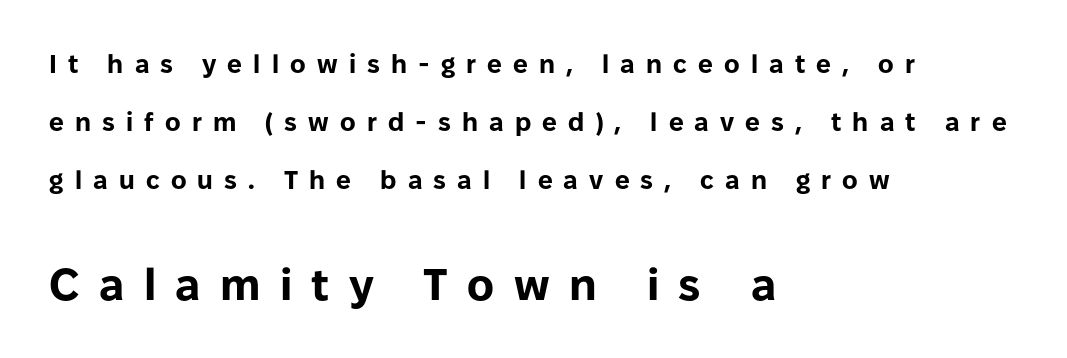
Q: Is the text bold? A: Yes.
Q: Is the text italic (slanted)? A: No, it is upright.
Q: Is the typeface a serif or a sans-serif typeface? A: Sans-serif.
Q: Is the text underlined? A: No.
Q: How is the paragraph aligned? A: Left-aligned.
Q: Is the spacing between letters normal or unusually wide? A: Unusually wide.
Q: Is the spacing between lines tight, normal or loose? A: Loose.
Q: Which block of text is set in a larger size, the first (top) or the second (bottom)? A: The second (bottom) one.
Q: Width (condensed, normal, or wide)? A: Normal.
Q: Stroke contrast? A: Low.
Q: x-height? A: Medium.
Q: Monospaced? A: No.
